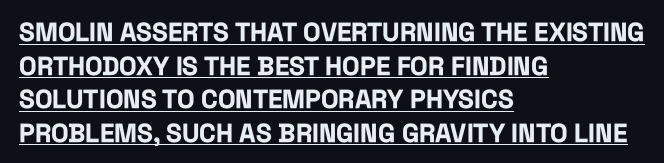
Q: Is the text bold? A: Yes.
Q: Is the text italic (slanted)? A: No, it is upright.
Q: Is the text underlined? A: Yes.
Q: How is the paragraph aligned? A: Left-aligned.
Q: Is the spacing between letters normal or unusually wide? A: Normal.
Q: Is the spacing between lines tight, normal or loose? A: Normal.
